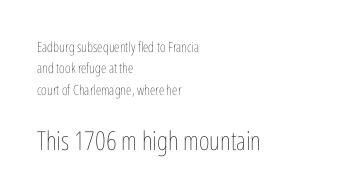
The image shows 26 px text type, upright; set left-aligned, normal line spacing (1.52x), normal letter spacing, not underlined; the second (bottom) block is 1.86x larger.
